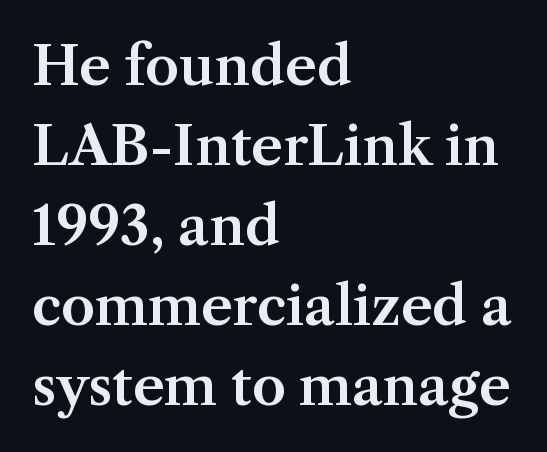
Q: Is the text italic (slanted)? A: No, it is upright.
Q: Is the typeface a serif or a sans-serif typeface? A: Serif.
Q: Is the text underlined? A: No.
Q: How is the paragraph aligned? A: Left-aligned.
Q: Is the spacing between letters normal or unusually wide? A: Normal.
Q: Is the spacing between lines tight, normal or loose? A: Normal.
Q: Width (condensed, normal, or wide)? A: Normal.
Q: Stroke contrast? A: Medium.
Q: x-height? A: Medium.
Q: Monospaced? A: No.
